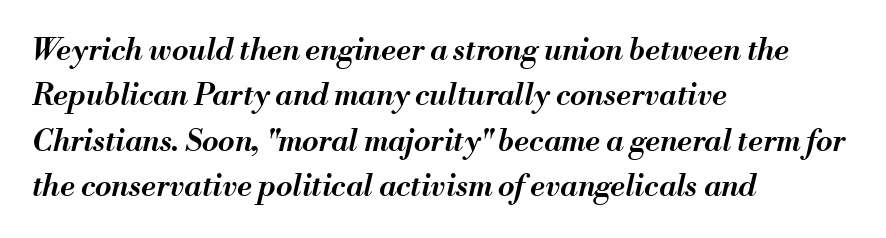
Q: Is the text bold? A: Semi-bold.
Q: Is the text italic (slanted)? A: Yes, it leans right by about 13 degrees.
Q: Is the text underlined? A: No.
Q: How is the paragraph aligned? A: Left-aligned.
Q: Is the spacing between letters normal or unusually wide? A: Normal.
Q: Is the spacing between lines tight, normal or loose? A: Normal.
Q: Width (condensed, normal, or wide)? A: Normal.
Q: Stroke contrast? A: Medium.
Q: x-height? A: Small.
Q: Monospaced? A: No.
